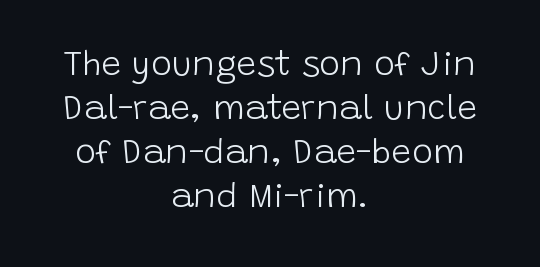
Is this a fixed-width face? No — the glyphs have proportional, varying widths. The tracking reads as untouched default to a designer's eye. You can tell it's not italic because the verticals are truly vertical. The space directly below the letters is spotless. Is the block centered? Yes — each line is placed symmetrically about the middle.
